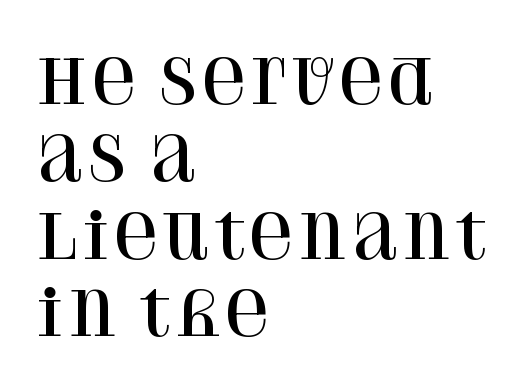
The image shows 61 px serif type, upright; set left-aligned, normal line spacing (1.27x), normal letter spacing, not underlined; high stroke contrast and a large x-height.
